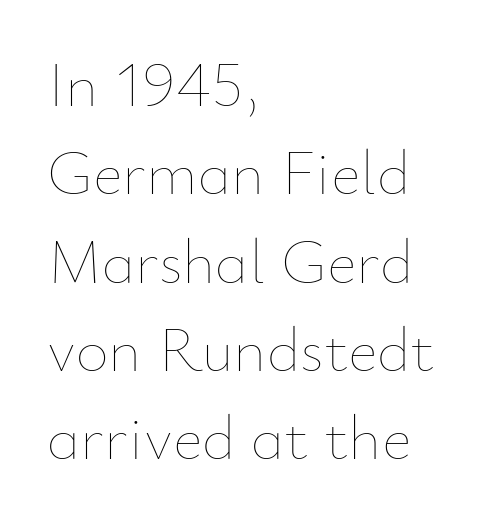
The image shows 64 px thin type, upright; set left-aligned, normal line spacing (1.38x), normal letter spacing, not underlined; low stroke contrast and a small x-height.
